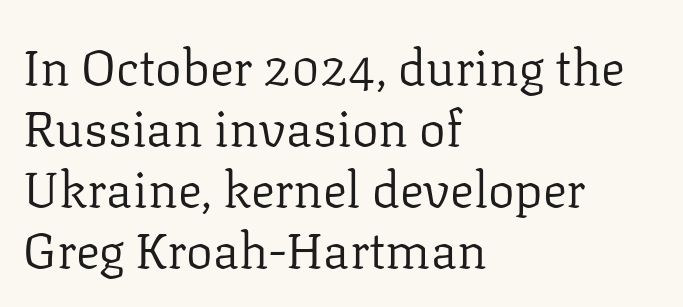
{"serif": "yes", "italic": "no", "bold": "no", "weight": "regular", "width": "normal", "stroke_contrast": "low", "x_height": "medium", "monospaced": "no", "underline": "no", "align": "left", "line_spacing_ratio": 1.22, "letter_spacing": "normal", "letter_spacing_em": 0.0, "glyph_px": 50}
